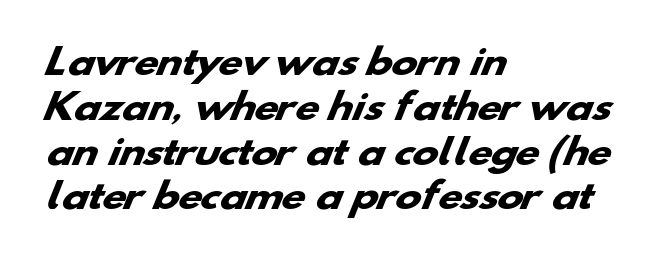
Q: Is the text bold? A: Yes.
Q: Is the typeface a serif or a sans-serif typeface? A: Sans-serif.
Q: Is the text underlined? A: No.
Q: How is the paragraph aligned? A: Left-aligned.
Q: Is the spacing between letters normal or unusually wide? A: Normal.
Q: Is the spacing between lines tight, normal or loose? A: Normal.
Q: Width (condensed, normal, or wide)? A: Wide.
Q: Stroke contrast? A: Low.
Q: x-height? A: Small.
Q: Monospaced? A: No.
